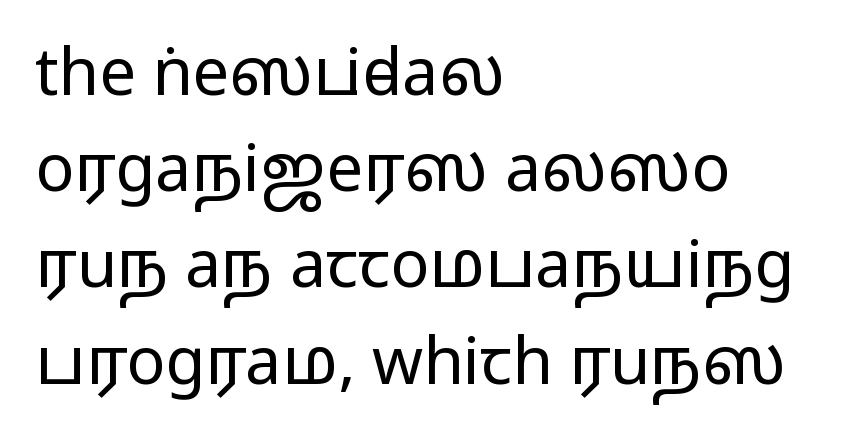
The image shows 65 px regular-weight, wide sans-serif type, upright; set left-aligned, normal line spacing (1.48x), normal letter spacing, not underlined; low stroke contrast and a medium x-height.
